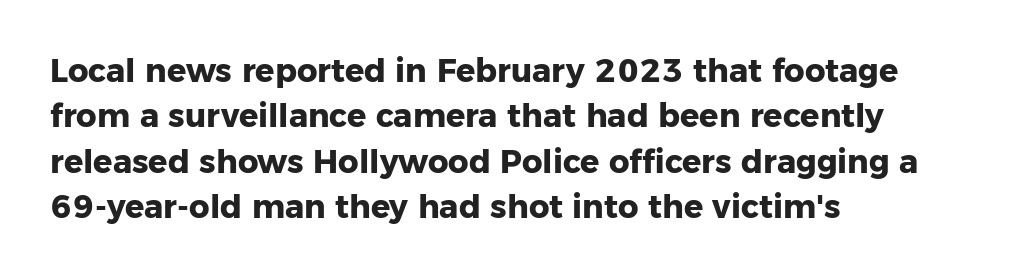
This is roman type, the default non-slanted kind. Is the type bold? Yes — the strokes are clearly thick and heavy. Any mark beneath the type? The region is blank. A student would call this left alignment; a typographer would say flush left, rag right. Looks like regular typesetting: each glyph gets only the width it needs. Stroke terminals: plain, sans-serif.
